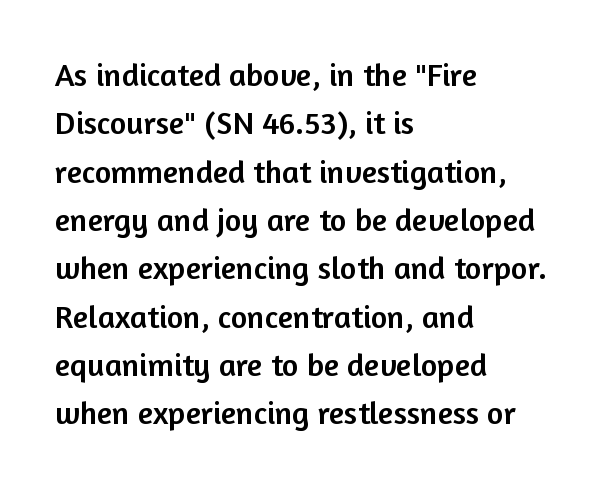
Unmarked baselines from the first word to the last. Each letter keeps its own natural width here, so spacing adapts to shape. The block of text has a typical density, with ordinary space between rows. Observe the absence of serifs on each vertical stroke in this sample.
